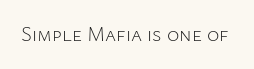
The image shows 21 px text type, upright; set normal letter spacing, not underlined.
